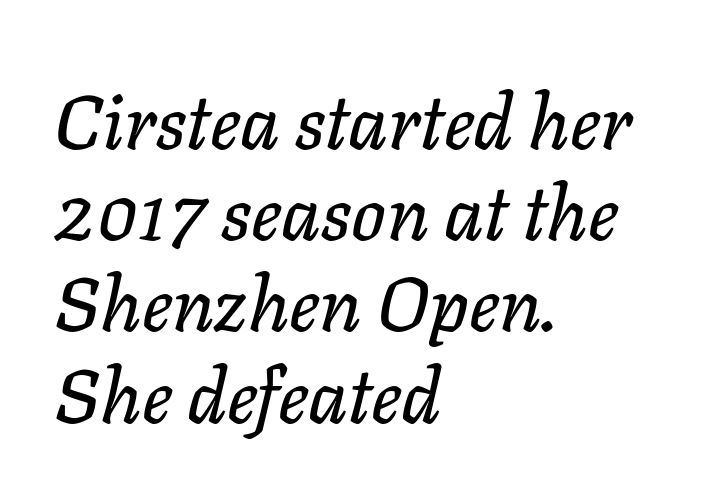
Rule under the text: the space is simply empty. Compared with ordinary roman type, these characters are visibly tilted. How are the letters spaced? Ordinarily, with no added tracking. Varying glyph widths throughout — classic text-font behaviour. These lines stack with their left ends in a neat column.
